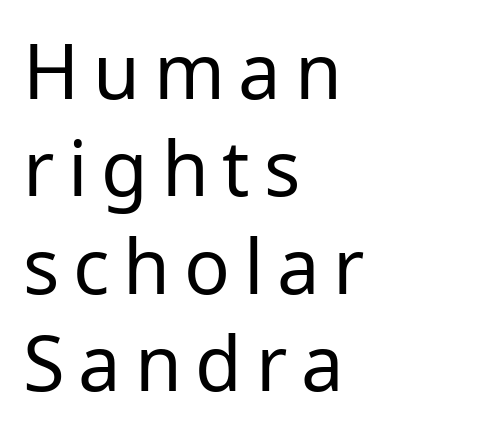
Q: Is the text bold? A: No.
Q: Is the text italic (slanted)? A: No, it is upright.
Q: Is the typeface a serif or a sans-serif typeface? A: Sans-serif.
Q: Is the text underlined? A: No.
Q: How is the paragraph aligned? A: Left-aligned.
Q: Is the spacing between lines tight, normal or loose? A: Normal.
Q: Width (condensed, normal, or wide)? A: Normal.
Q: Stroke contrast? A: Low.
Q: x-height? A: Medium.
Q: Monospaced? A: No.
